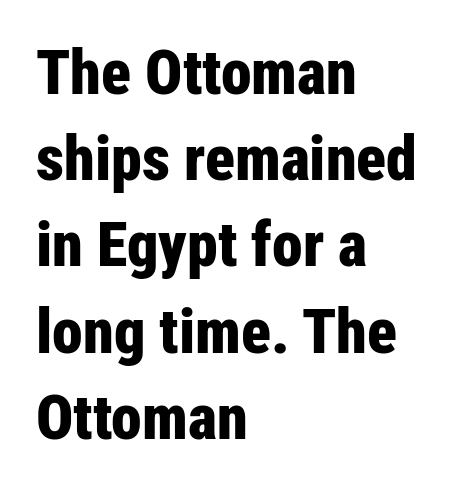
Think of a printed novel: that variable character pitch is what you see here. The horizontal fit of the characters is conventional and even. Ordinary non-slanted type is in use. This block has exactly the height ordinary leading produces. The area under the type is left untouched. Compared with a centered layout, this one pins lines to the left instead.
